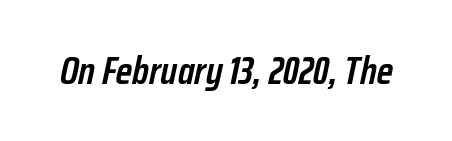
The image shows 39 px semibold, condensed type, italic (leaning right); set normal letter spacing, not underlined; low stroke contrast and a medium x-height.
